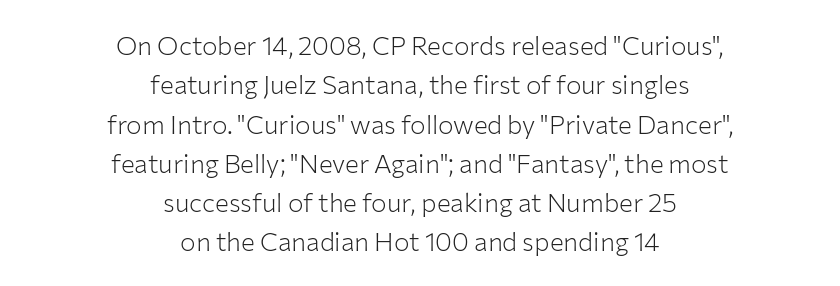
The lettering holds an erect, upright posture throughout. Where is the straight margin? There isn't one; the lines are centered. Glyph-to-glyph distance matches everyday printed text. The passage shown is not underscored anywhere. Vertically, the passage feels balanced, rows spaced as you'd expect. The typesetting does not lean heavy: it is not bold.
